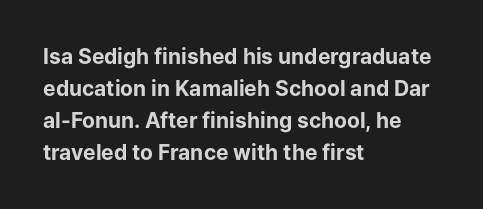
The image shows 21 px bold type, upright; set left-aligned, normal line spacing (1.52x), normal letter spacing, not underlined.
